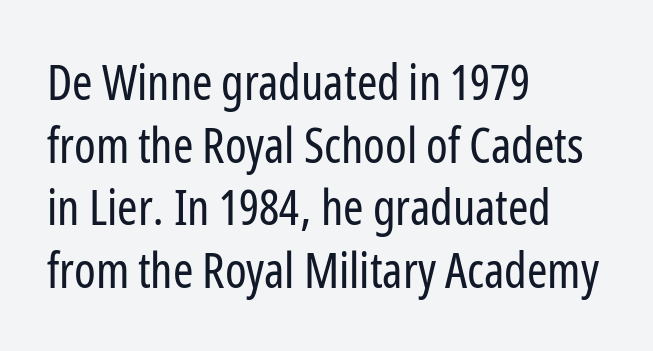
Q: Is the text bold? A: No.
Q: Is the text italic (slanted)? A: No, it is upright.
Q: Is the typeface a serif or a sans-serif typeface? A: Sans-serif.
Q: Is the text underlined? A: No.
Q: How is the paragraph aligned? A: Left-aligned.
Q: Is the spacing between letters normal or unusually wide? A: Normal.
Q: Is the spacing between lines tight, normal or loose? A: Normal.
Q: Width (condensed, normal, or wide)? A: Condensed.
Q: Stroke contrast? A: Low.
Q: x-height? A: Medium.
Q: Monospaced? A: No.
